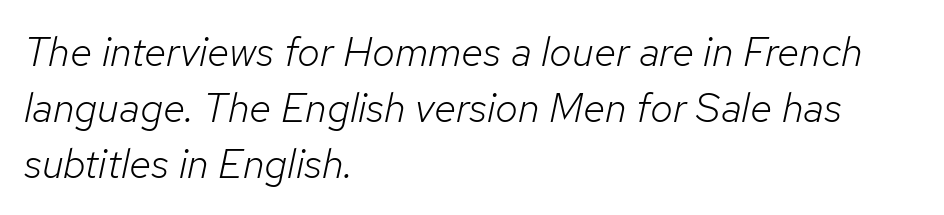
{"italic": "yes", "lean": "right", "slant_degrees": 12, "bold": "no", "weight": "light", "width": "normal", "stroke_contrast": "low", "x_height": "medium", "monospaced": "no", "underline": "no", "align": "left", "line_spacing": "normal", "line_spacing_ratio": 1.36, "letter_spacing": "normal", "letter_spacing_em": 0.0, "glyph_px": 41}
